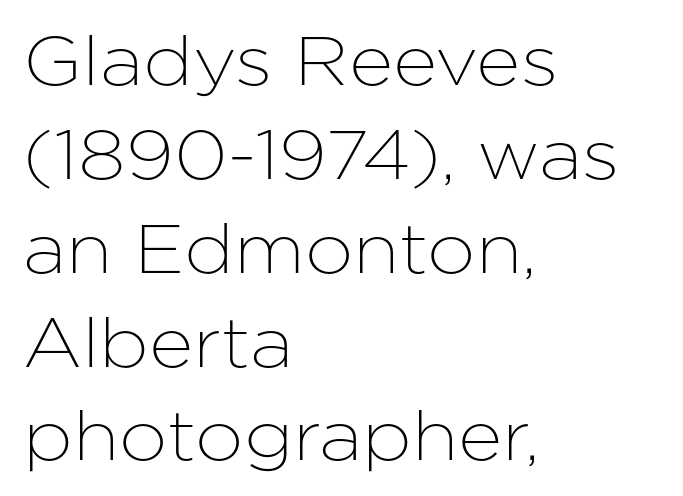
The image shows 69 px sans-serif type, upright; set left-aligned, normal line spacing (1.36x), normal letter spacing, not underlined; low stroke contrast and a medium x-height.
